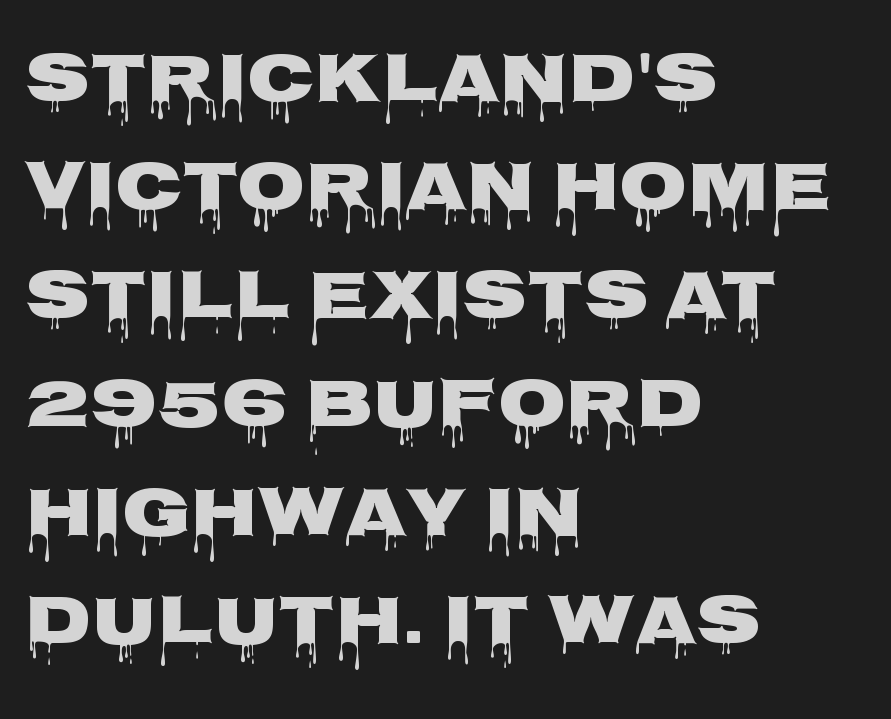
Characters follow at the spacing the type designer built in. Only glyphs here, with clear space below each row. Chunky letters — that's bold for sure. The leading is moderate, giving the passage an even texture. The typography opts for an upright posture over an oblique one.
